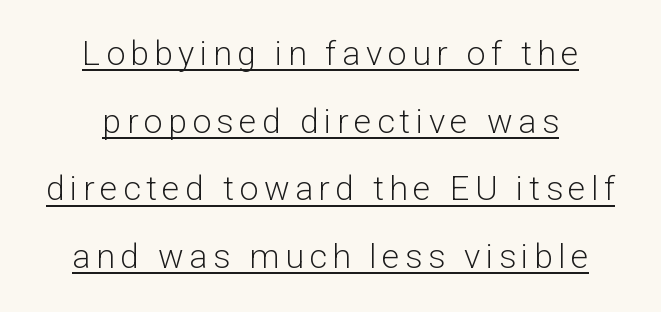
The image shows 34 px light sans-serif type, upright; set centered, loose line spacing (1.99x), underlined; low stroke contrast and a medium x-height.
